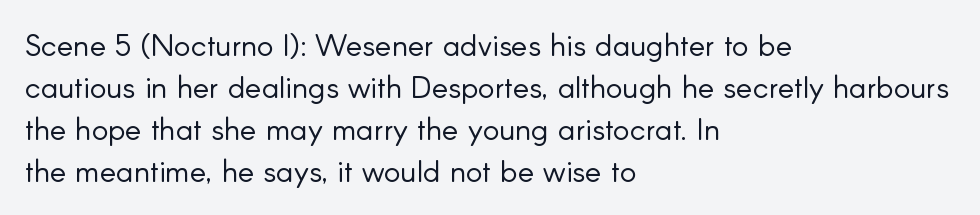
Letters rest on an invisible, unmarked baseline. Reading down the block, your eye returns to a fixed left position each line. The specimen reads as upright at a glance. Examine the stroke ends and you'll find no serifs. The rendering uses a moderate line-height, typical for paragraphs.
